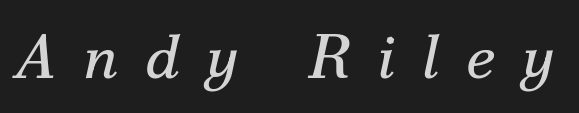
The image shows 62 px regular-weight serif type, italic (leaning right); set unusually wide letter spacing (+0.43 em), not underlined; medium stroke contrast and a small x-height.
